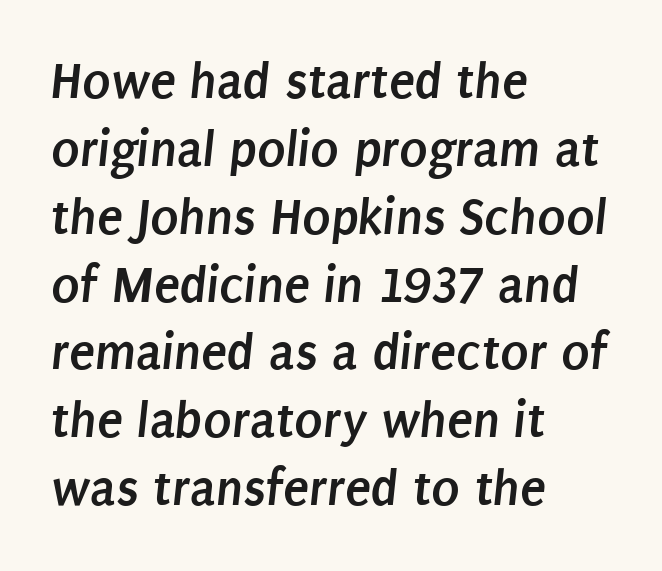
Q: Is the text bold? A: Yes.
Q: Is the typeface a serif or a sans-serif typeface? A: Sans-serif.
Q: Is the text underlined? A: No.
Q: How is the paragraph aligned? A: Left-aligned.
Q: Is the spacing between letters normal or unusually wide? A: Normal.
Q: Is the spacing between lines tight, normal or loose? A: Normal.
Q: Width (condensed, normal, or wide)? A: Condensed.
Q: Stroke contrast? A: Low.
Q: x-height? A: Large.
Q: Monospaced? A: No.
